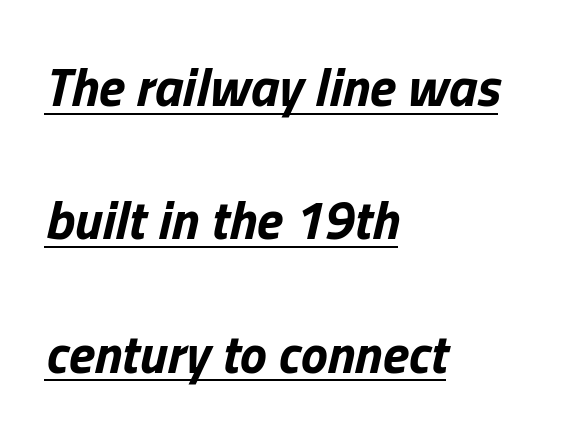
Q: Is the text bold? A: Yes.
Q: Is the text italic (slanted)? A: Yes, it leans right by about 13 degrees.
Q: Is the text underlined? A: Yes.
Q: How is the paragraph aligned? A: Left-aligned.
Q: Is the spacing between letters normal or unusually wide? A: Normal.
Q: Is the spacing between lines tight, normal or loose? A: Loose.
Q: Width (condensed, normal, or wide)? A: Normal.
Q: Stroke contrast? A: Low.
Q: x-height? A: Medium.
Q: Monospaced? A: No.
